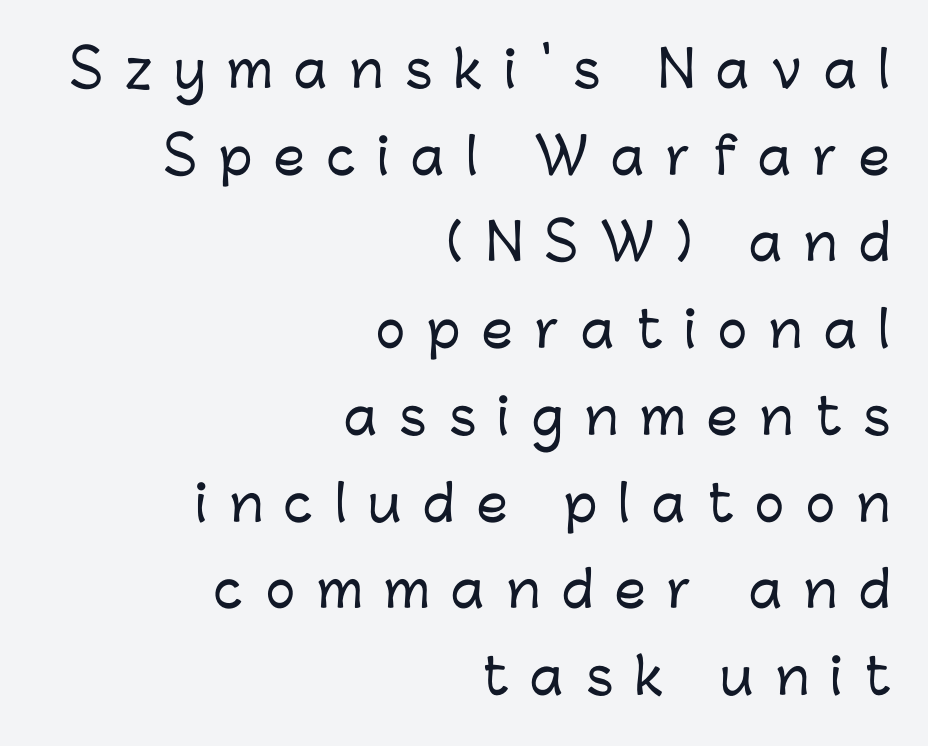
The image shows 49 px sans-serif type, upright; set right-aligned, line spacing 1.77x, unusually wide letter spacing (+0.45 em), not underlined; low stroke contrast and a medium x-height.
